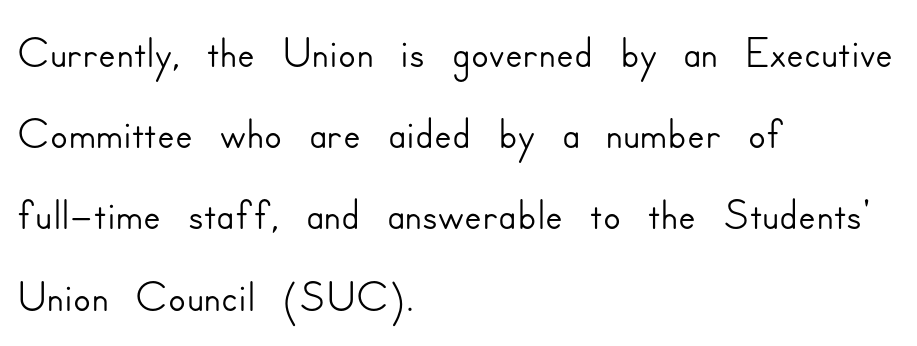
The image shows 65 px sans-serif type, upright; set left-aligned, normal line spacing (1.25x), normal letter spacing, not underlined; low stroke contrast and a small x-height.
